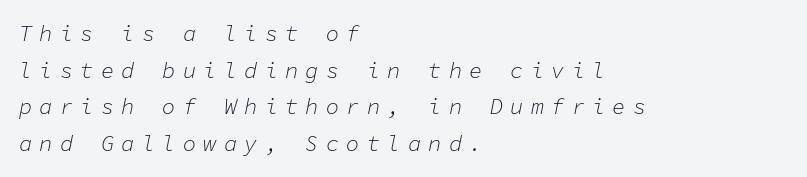
Weight: in the light-to-regular range. Compared with ordinary roman type, these characters are visibly tilted. This block has exactly the height ordinary leading produces. Notice how the passage keeps a crisp vertical edge on the left only. Beneath every word, the page is bare. Someone cranked the tracking dial way up on this one.
